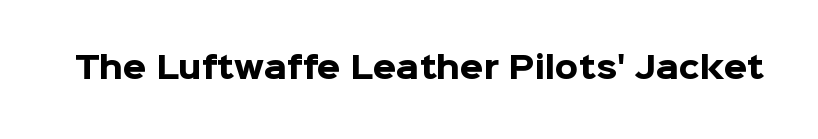
The image shows 30 px heavy sans-serif type, upright; set normal letter spacing, not underlined; low stroke contrast and a medium x-height.
